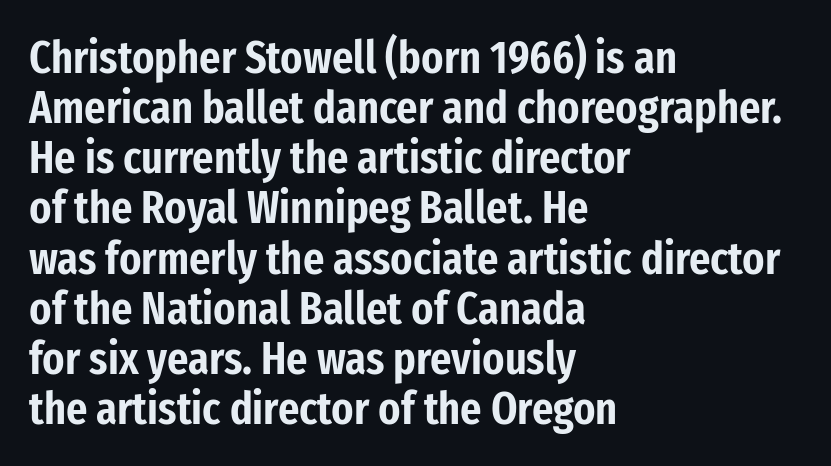
A typesetter would label this face a sans. Decoration check: the copy has no underline. A typesetter would call this proportional, since set widths differ per character. The axis of the letterforms is exactly vertical.
